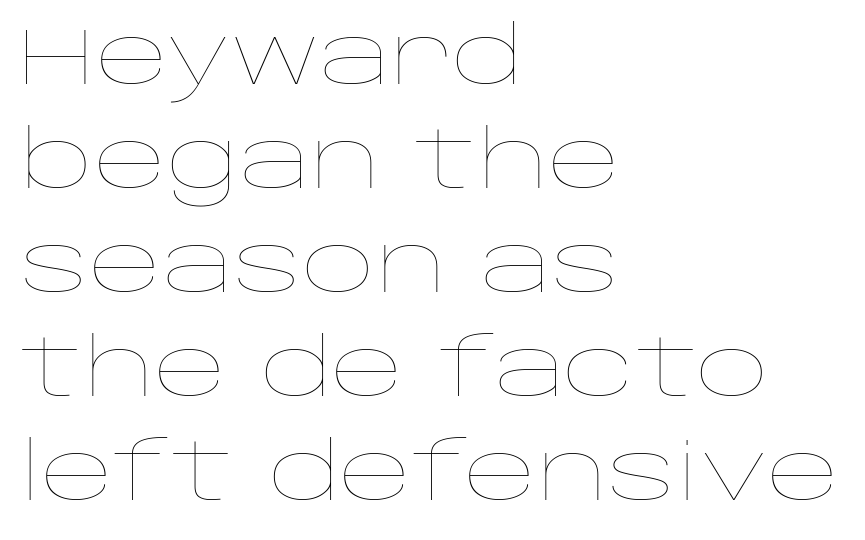
Q: Is the text bold? A: No.
Q: Is the text italic (slanted)? A: No, it is upright.
Q: Is the text underlined? A: No.
Q: How is the paragraph aligned? A: Left-aligned.
Q: Is the spacing between letters normal or unusually wide? A: Normal.
Q: Is the spacing between lines tight, normal or loose? A: Normal.
Q: Width (condensed, normal, or wide)? A: Wide.
Q: Stroke contrast? A: Low.
Q: x-height? A: Large.
Q: Monospaced? A: No.
